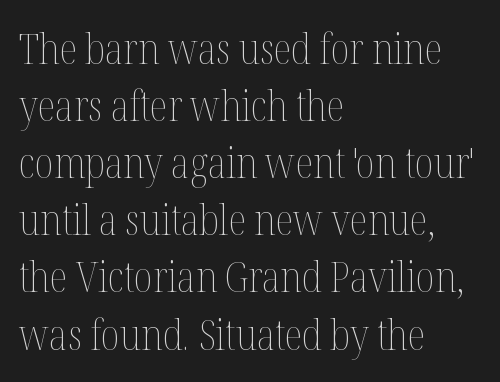
The image shows 42 px thin, condensed type, upright; set left-aligned, normal line spacing (1.36x), normal letter spacing, not underlined; medium stroke contrast and a medium x-height.
